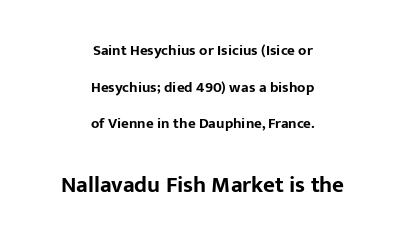
Check the space under the baseline: it is left empty. Regarding leading, the lines here are spaced well apart. Letter spacing: default. A typesetter would mark this as roman, not italic. Teacher's note: observe the equal gaps on both sides — that is centered alignment.
